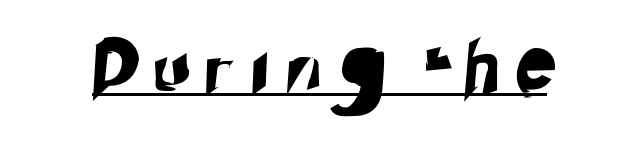
Q: Is the typeface a serif or a sans-serif typeface? A: Sans-serif.
Q: Is the text underlined? A: Yes.
Q: Is the spacing between letters normal or unusually wide? A: Unusually wide.
Q: Width (condensed, normal, or wide)? A: Normal.
Q: Stroke contrast? A: Low.
Q: x-height? A: Small.
Q: Monospaced? A: No.
